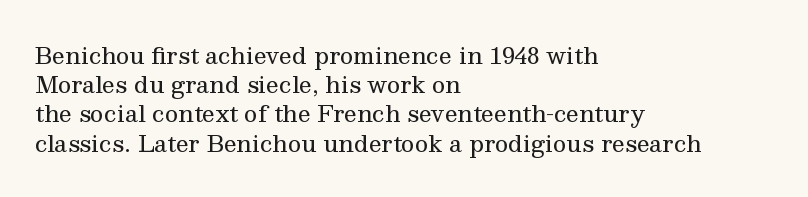
{"italic": "no", "bold": "no", "underline": "no", "align": "left", "line_spacing": "normal", "line_spacing_ratio": 1.27, "letter_spacing": "normal", "letter_spacing_em": 0.0, "glyph_px": 23}
